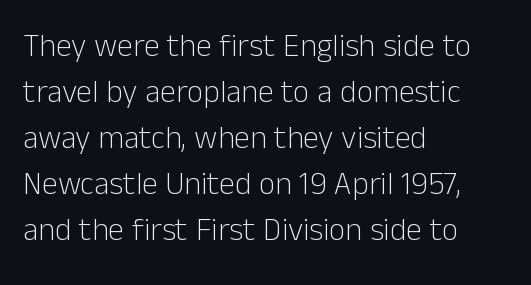
Q: Is the text bold? A: No.
Q: Is the text italic (slanted)? A: No, it is upright.
Q: Is the typeface a serif or a sans-serif typeface? A: Sans-serif.
Q: Is the text underlined? A: No.
Q: How is the paragraph aligned? A: Left-aligned.
Q: Is the spacing between letters normal or unusually wide? A: Normal.
Q: Is the spacing between lines tight, normal or loose? A: Normal.
Q: Width (condensed, normal, or wide)? A: Normal.
Q: Stroke contrast? A: Low.
Q: x-height? A: Medium.
Q: Monospaced? A: No.
